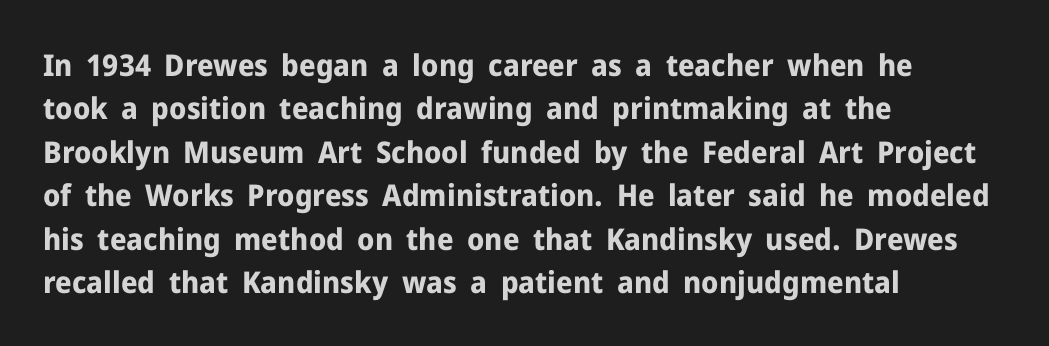
{"serif": "no", "italic": "no", "bold": "yes", "weight": "bold", "width": "normal", "stroke_contrast": "low", "x_height": "medium", "monospaced": "no", "underline": "no", "align": "left", "line_spacing": "normal", "line_spacing_ratio": 1.45, "letter_spacing": "normal", "letter_spacing_em": 0.0, "glyph_px": 30}
